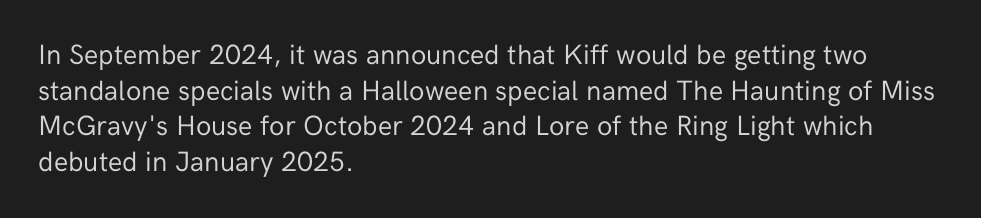
{"serif": "no", "italic": "no", "bold": "no", "weight": "regular", "width": "normal", "stroke_contrast": "low", "x_height": "medium", "monospaced": "no", "underline": "no", "align": "left", "line_spacing": "normal", "line_spacing_ratio": 1.27, "letter_spacing": "normal", "letter_spacing_em": 0.0, "glyph_px": 28}
